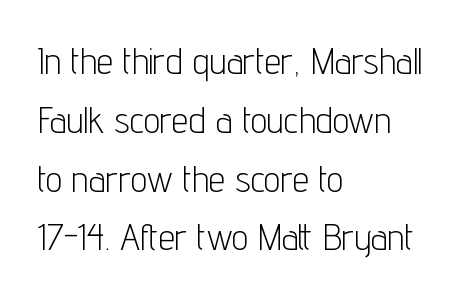
Q: Is the text bold? A: No.
Q: Is the text italic (slanted)? A: No, it is upright.
Q: Is the typeface a serif or a sans-serif typeface? A: Sans-serif.
Q: Is the text underlined? A: No.
Q: How is the paragraph aligned? A: Left-aligned.
Q: Is the spacing between letters normal or unusually wide? A: Normal.
Q: Is the spacing between lines tight, normal or loose? A: Normal.
Q: Width (condensed, normal, or wide)? A: Condensed.
Q: Stroke contrast? A: Low.
Q: x-height? A: Medium.
Q: Monospaced? A: No.
